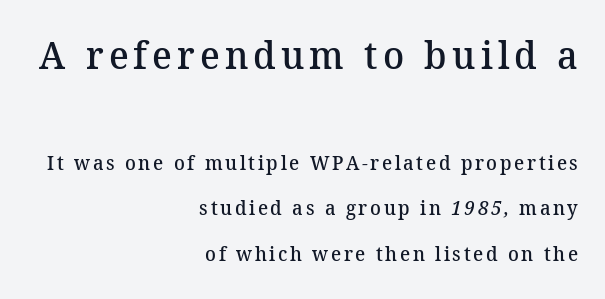
The image shows 39 px semibold serif type; set right-aligned, loose line spacing (2.29x), not underlined; the first (top) block is 1.95x larger; medium stroke contrast and a medium x-height.
